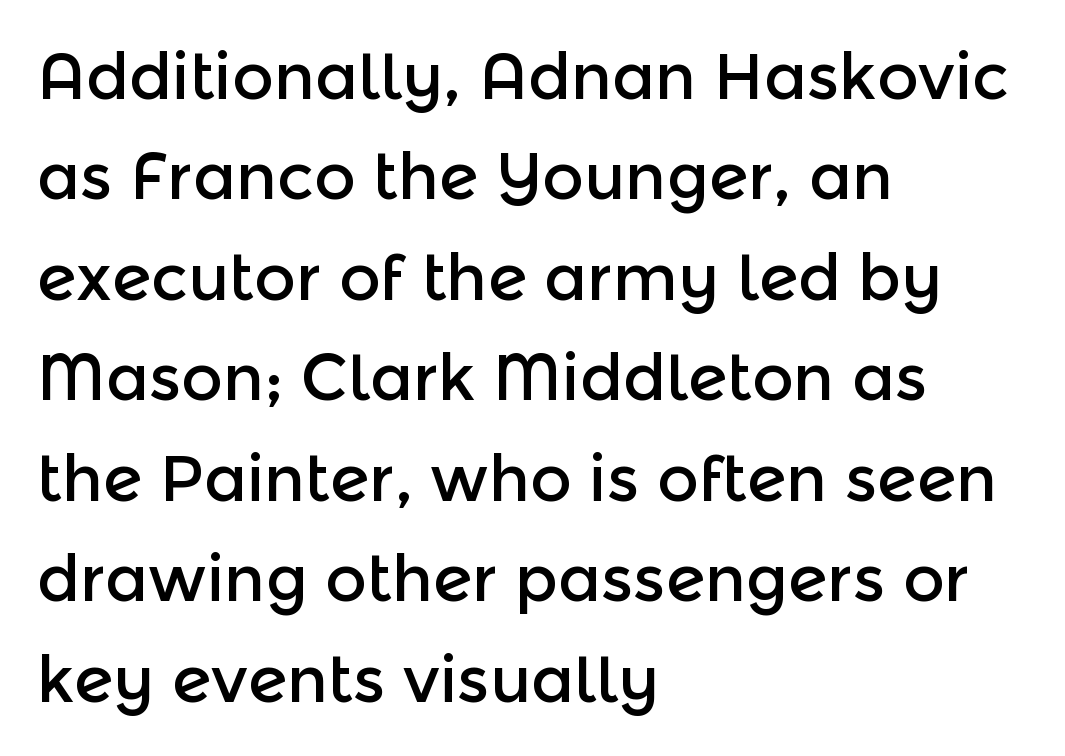
Q: Is the text italic (slanted)? A: No, it is upright.
Q: Is the typeface a serif or a sans-serif typeface? A: Sans-serif.
Q: Is the text underlined? A: No.
Q: How is the paragraph aligned? A: Left-aligned.
Q: Is the spacing between letters normal or unusually wide? A: Normal.
Q: Is the spacing between lines tight, normal or loose? A: Normal.
Q: Width (condensed, normal, or wide)? A: Normal.
Q: x-height? A: Medium.
Q: Monospaced? A: No.
